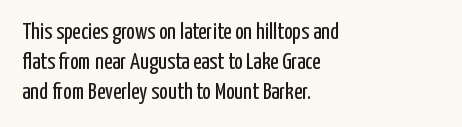
Q: Is the text bold? A: No.
Q: Is the text italic (slanted)? A: No, it is upright.
Q: Is the text underlined? A: No.
Q: How is the paragraph aligned? A: Left-aligned.
Q: Is the spacing between letters normal or unusually wide? A: Normal.
Q: Is the spacing between lines tight, normal or loose? A: Normal.
